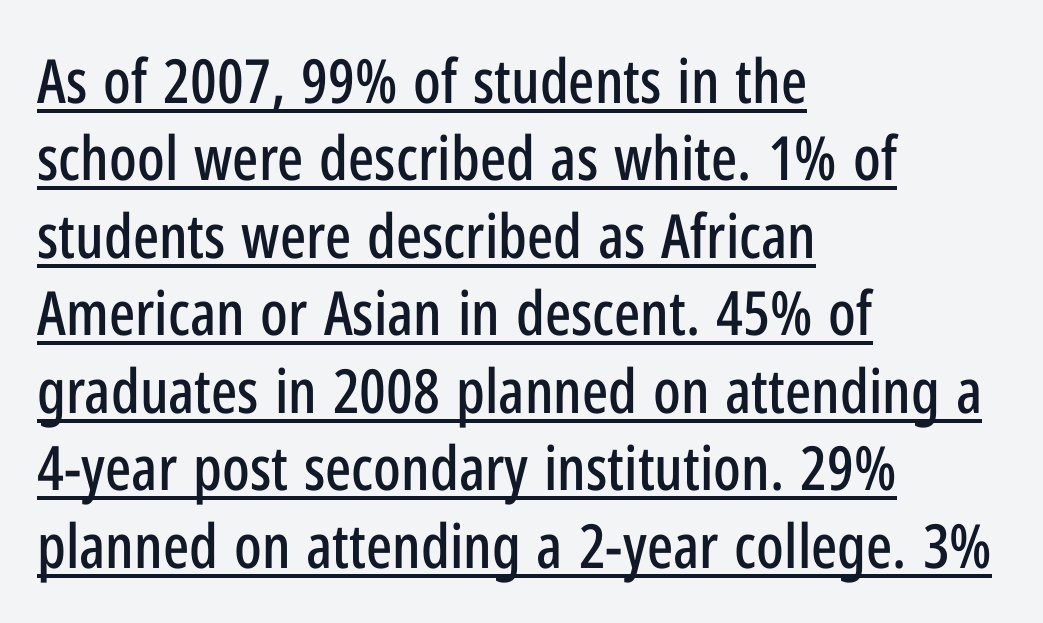
Q: Is the text italic (slanted)? A: No, it is upright.
Q: Is the typeface a serif or a sans-serif typeface? A: Sans-serif.
Q: Is the text underlined? A: Yes.
Q: How is the paragraph aligned? A: Left-aligned.
Q: Is the spacing between letters normal or unusually wide? A: Normal.
Q: Is the spacing between lines tight, normal or loose? A: Normal.
Q: Width (condensed, normal, or wide)? A: Condensed.
Q: Stroke contrast? A: Low.
Q: x-height? A: Medium.
Q: Monospaced? A: No.
